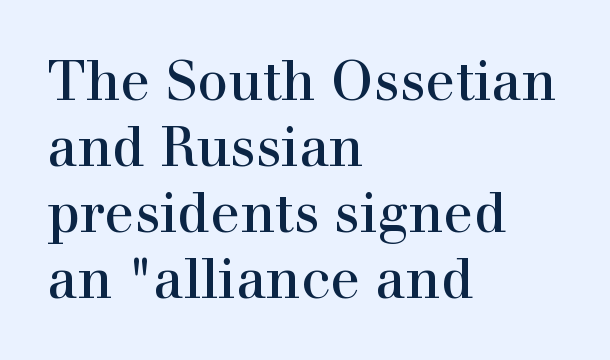
The image shows 55 px serif type, upright; set left-aligned, line spacing 1.2x, normal letter spacing, not underlined; a medium x-height.
